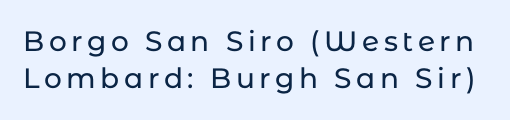
Q: Is the text italic (slanted)? A: No, it is upright.
Q: Is the typeface a serif or a sans-serif typeface? A: Sans-serif.
Q: Is the text underlined? A: No.
Q: Is the spacing between lines tight, normal or loose? A: Normal.
Q: Width (condensed, normal, or wide)? A: Normal.
Q: Stroke contrast? A: Low.
Q: x-height? A: Medium.
Q: Monospaced? A: No.
